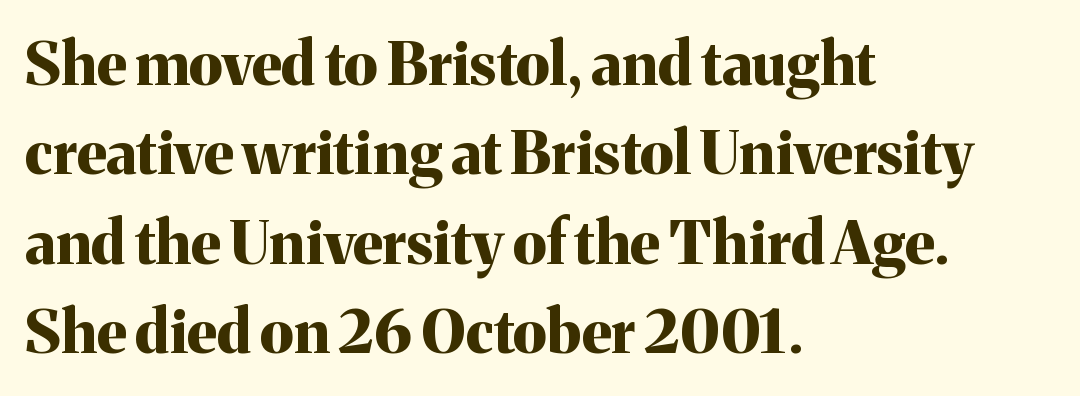
The image shows 60 px bold serif type, upright; set left-aligned, normal line spacing (1.49x), normal letter spacing, not underlined; medium stroke contrast and a medium x-height.
